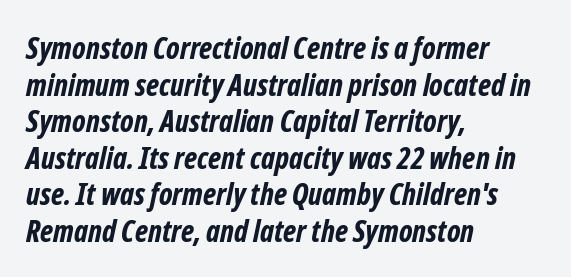
Q: Is the text bold? A: Yes.
Q: Is the typeface a serif or a sans-serif typeface? A: Sans-serif.
Q: Is the text underlined? A: No.
Q: How is the paragraph aligned? A: Left-aligned.
Q: Is the spacing between letters normal or unusually wide? A: Normal.
Q: Width (condensed, normal, or wide)? A: Condensed.
Q: Stroke contrast? A: Low.
Q: x-height? A: Medium.
Q: Monospaced? A: No.
